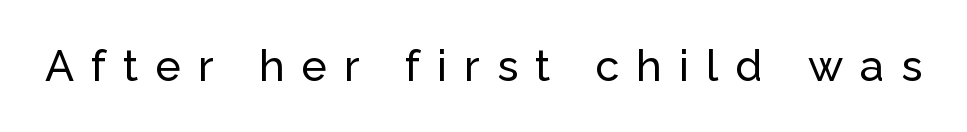
Tracking value appears strongly positive — letters spread wide. Spacing verdict: proportional, widths tailored to each character. Font category for this specimen: sans-serif. Any mark beneath the type? The region is blank.
